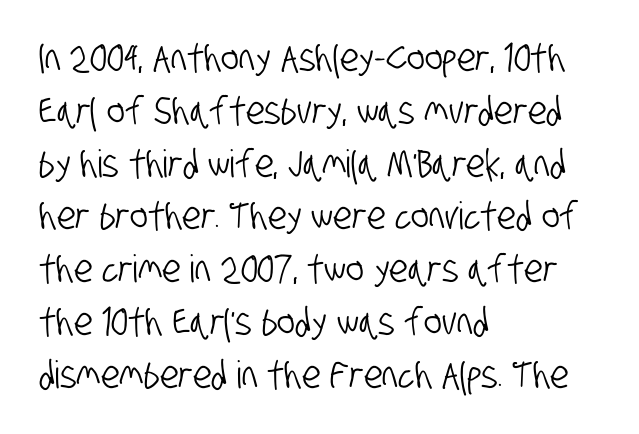
Font category for this specimen: sans-serif. A clean baseline with only descenders dipping below it. Varying glyph widths throughout — classic text-font behaviour. If you drew a ruler down the left edge, every line would touch it. The rendering uses a moderate line-height, typical for paragraphs. The rendering keeps characters at their native spacing.
